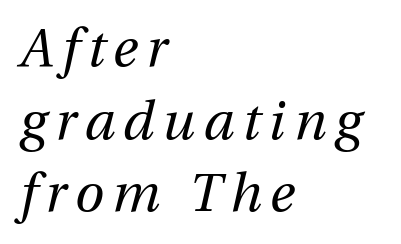
{"italic": "yes", "lean": "right", "slant_degrees": 12, "bold": "no", "weight": "regular", "width": "normal", "stroke_contrast": "medium", "x_height": "medium", "monospaced": "no", "underline": "no", "align": "left", "line_spacing": "normal", "line_spacing_ratio": 1.37, "glyph_px": 53}
